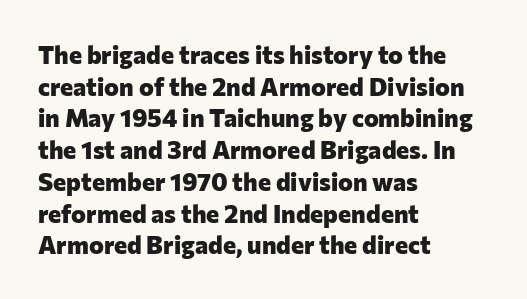
The image shows 25 px bold type, upright; set left-aligned, normal line spacing (1.27x), normal letter spacing, not underlined.
